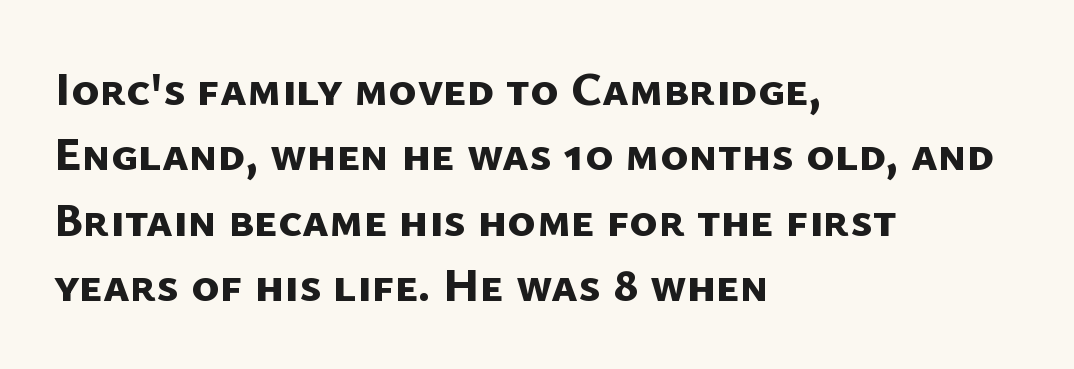
Rows of type keep a routine distance in the vertical direction. The characters look thick and weighty, a clear bold. Each row of text sits above clean, open space. Each letter's strokes conclude bluntly, with no projecting serifs.
